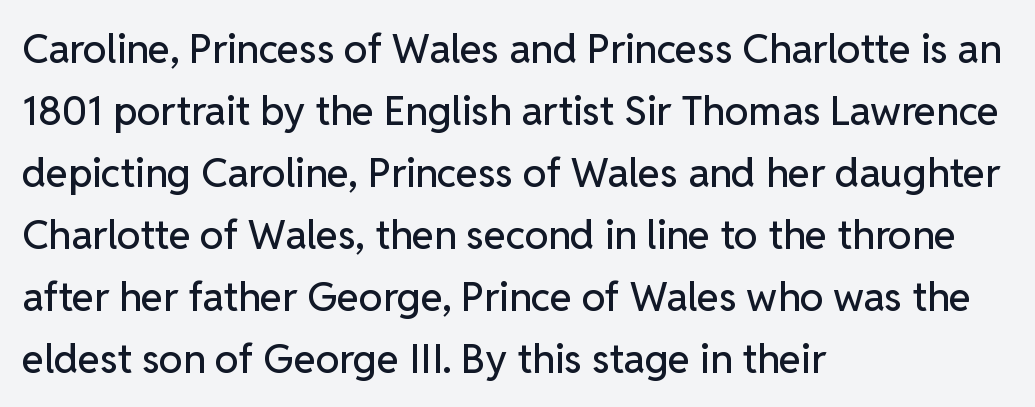
Q: Is the text italic (slanted)? A: No, it is upright.
Q: Is the typeface a serif or a sans-serif typeface? A: Sans-serif.
Q: Is the text underlined? A: No.
Q: How is the paragraph aligned? A: Left-aligned.
Q: Is the spacing between letters normal or unusually wide? A: Normal.
Q: Is the spacing between lines tight, normal or loose? A: Normal.
Q: Width (condensed, normal, or wide)? A: Normal.
Q: Stroke contrast? A: Low.
Q: x-height? A: Medium.
Q: Monospaced? A: No.
